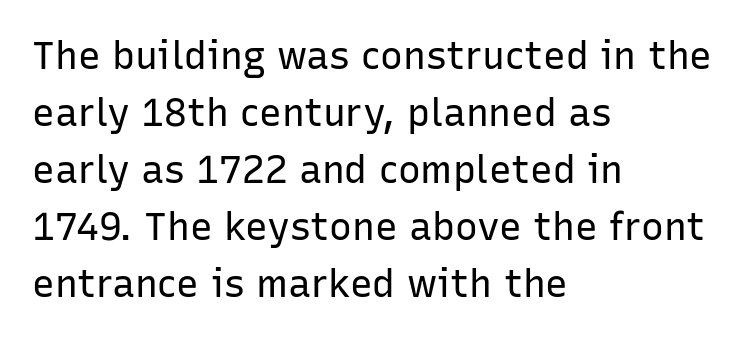
{"serif": "no", "italic": "no", "bold": "no", "weight": "regular", "width": "normal", "stroke_contrast": "low", "x_height": "medium", "monospaced": "no", "underline": "no", "align": "left", "line_spacing": "normal", "line_spacing_ratio": 1.5, "letter_spacing": "normal", "letter_spacing_em": 0.0, "glyph_px": 38}
